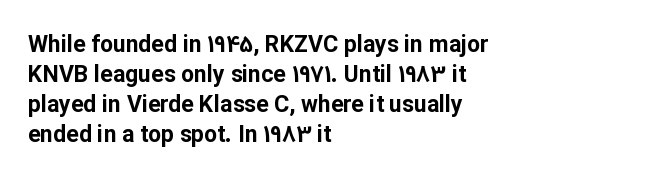
Designer's note — italics off, roman on. Clear beneath every line of the passage. Set as a true bold cut, around the 700 mark. How would I describe the line gaps? Plain and ordinary.
